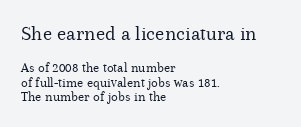
The image shows 21 px text type, upright; set left-aligned, tight line spacing (1.03x), normal letter spacing, not underlined; the first (top) block is 1.5x larger.
